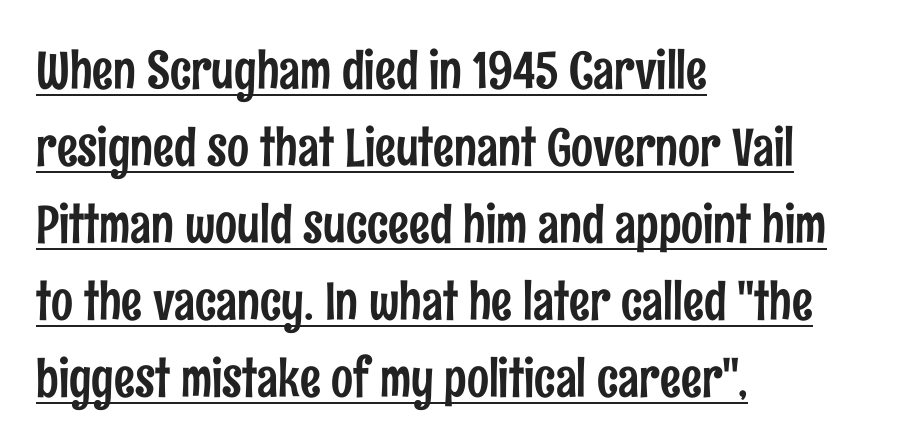
A sans-serif font was chosen for this passage. The specimen includes a rule beneath the text block's lines. Compared with a centered layout, this one pins lines to the left instead. Glyph-to-glyph distance matches everyday printed text. The font's upright variant was chosen for this text.
